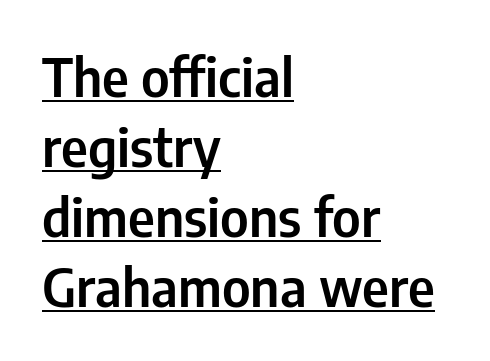
Q: Is the text italic (slanted)? A: No, it is upright.
Q: Is the typeface a serif or a sans-serif typeface? A: Sans-serif.
Q: Is the text underlined? A: Yes.
Q: How is the paragraph aligned? A: Left-aligned.
Q: Is the spacing between letters normal or unusually wide? A: Normal.
Q: Is the spacing between lines tight, normal or loose? A: Normal.
Q: Width (condensed, normal, or wide)? A: Condensed.
Q: Stroke contrast? A: Low.
Q: x-height? A: Medium.
Q: Monospaced? A: No.
